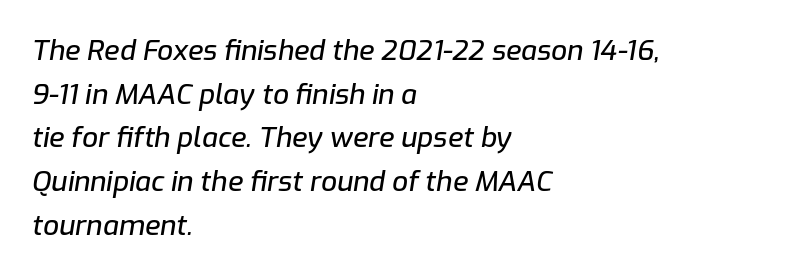
{"italic": "yes", "lean": "right", "slant_degrees": 9, "width": "normal", "stroke_contrast": "low", "x_height": "medium", "monospaced": "no", "underline": "no", "align": "left", "line_spacing": "normal", "line_spacing_ratio": 1.56, "letter_spacing": "normal", "letter_spacing_em": 0.0, "glyph_px": 28}
